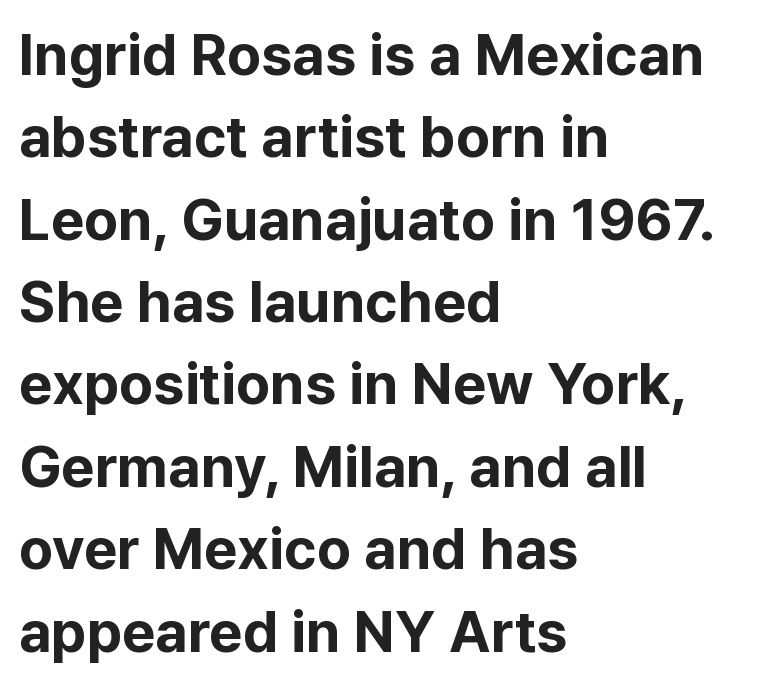
{"serif": "no", "italic": "no", "bold": "yes", "weight": "bold", "width": "normal", "stroke_contrast": "low", "x_height": "medium", "monospaced": "no", "underline": "no", "align": "left", "line_spacing": "normal", "line_spacing_ratio": 1.42, "letter_spacing": "normal", "letter_spacing_em": 0.0, "glyph_px": 58}
